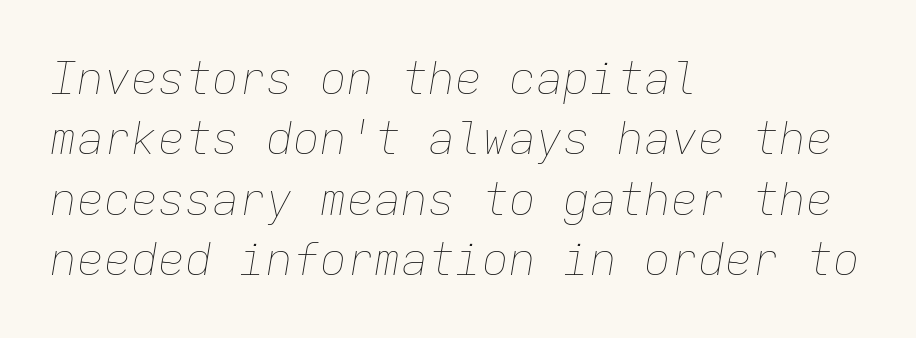
The image shows 45 px thin type, italic (leaning right), monospaced; set left-aligned, normal line spacing (1.34x), normal letter spacing, not underlined; low stroke contrast and a medium x-height.
